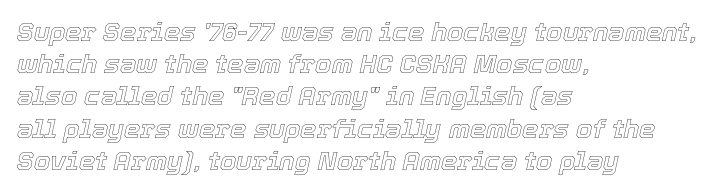
Q: Is the text italic (slanted)? A: Yes, it leans right by about 12 degrees.
Q: Is the text underlined? A: No.
Q: How is the paragraph aligned? A: Left-aligned.
Q: Is the spacing between letters normal or unusually wide? A: Normal.
